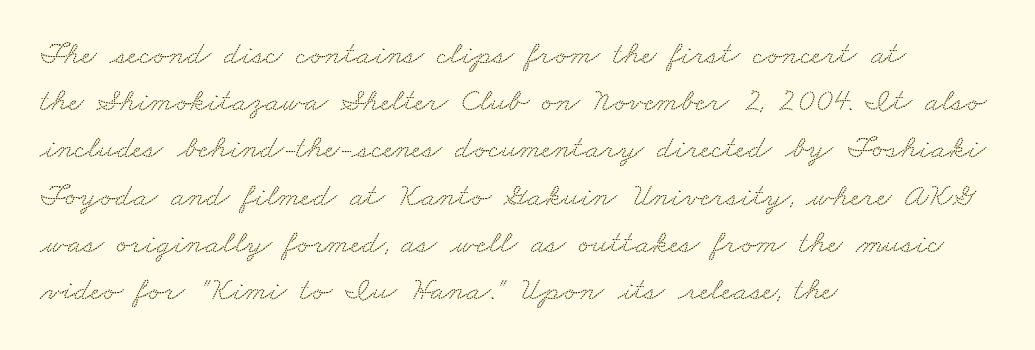
{"width": "wide", "stroke_contrast": "low", "x_height": "small", "monospaced": "no", "underline": "no", "align": "left", "line_spacing": "normal", "line_spacing_ratio": 1.43, "letter_spacing": "normal", "letter_spacing_em": 0.0, "glyph_px": 33}
